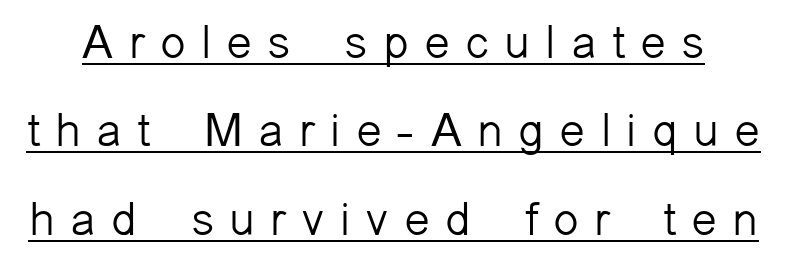
The image shows 47 px light sans-serif type, upright; set line spacing 1.88x, unusually wide letter spacing (+0.32 em), underlined; low stroke contrast and a medium x-height.
